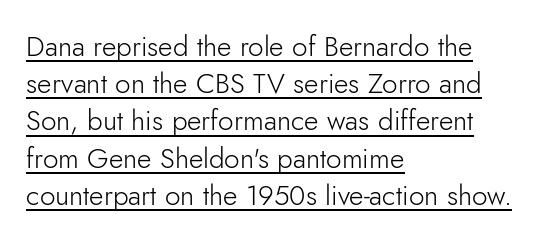
Every character sits straight up, as roman type does. Caption: face not bold, strokes unweighted. Does the type have serifs? No, each stem ends abruptly. Glance below the letters and you will spot a drawn line. The passage shown is typed in a proportional face where columns would drift.
